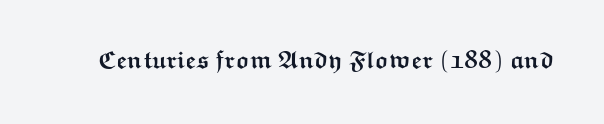
The image shows 24 px bold type, upright; set normal letter spacing, not underlined.
